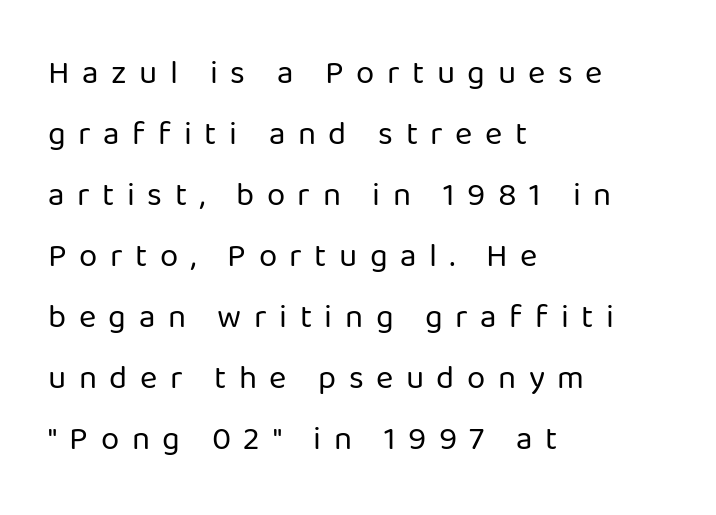
Q: Is the text bold? A: No.
Q: Is the text italic (slanted)? A: No, it is upright.
Q: Is the typeface a serif or a sans-serif typeface? A: Sans-serif.
Q: Is the text underlined? A: No.
Q: How is the paragraph aligned? A: Left-aligned.
Q: Is the spacing between letters normal or unusually wide? A: Unusually wide.
Q: Width (condensed, normal, or wide)? A: Normal.
Q: Stroke contrast? A: Low.
Q: x-height? A: Medium.
Q: Monospaced? A: No.
